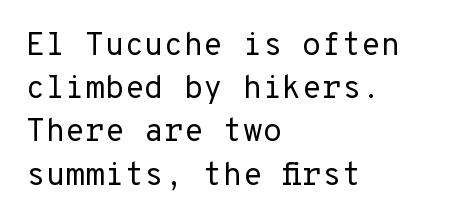
The image shows 32 px regular-weight sans-serif type, upright; set left-aligned, normal line spacing (1.35x), normal letter spacing, not underlined; low stroke contrast and a medium x-height.
